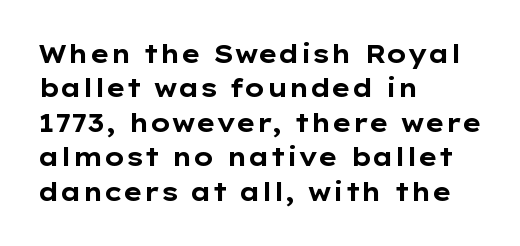
Q: Is the text bold? A: Yes.
Q: Is the text italic (slanted)? A: No, it is upright.
Q: Is the text underlined? A: No.
Q: How is the paragraph aligned? A: Left-aligned.
Q: Is the spacing between letters normal or unusually wide? A: Normal.
Q: Is the spacing between lines tight, normal or loose? A: Normal.
